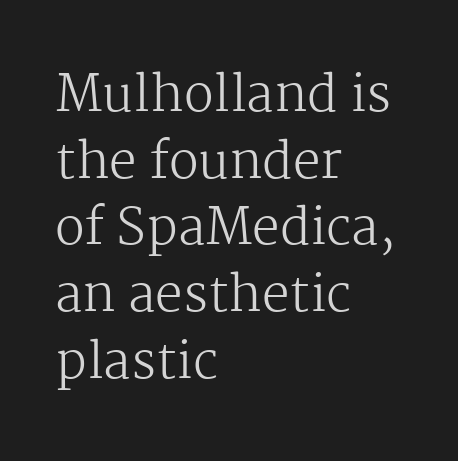
Q: Is the text bold? A: No.
Q: Is the text italic (slanted)? A: No, it is upright.
Q: Is the typeface a serif or a sans-serif typeface? A: Serif.
Q: Is the text underlined? A: No.
Q: How is the paragraph aligned? A: Left-aligned.
Q: Is the spacing between letters normal or unusually wide? A: Normal.
Q: Is the spacing between lines tight, normal or loose? A: Normal.
Q: Width (condensed, normal, or wide)? A: Normal.
Q: Stroke contrast? A: Medium.
Q: x-height? A: Medium.
Q: Monospaced? A: No.
